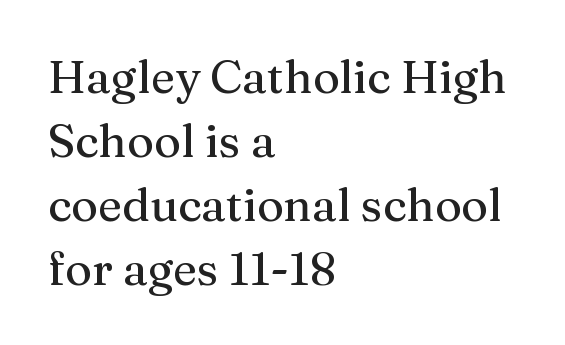
The image shows 46 px serif type, upright; set left-aligned, normal line spacing (1.39x), normal letter spacing, not underlined; medium stroke contrast and a medium x-height.
